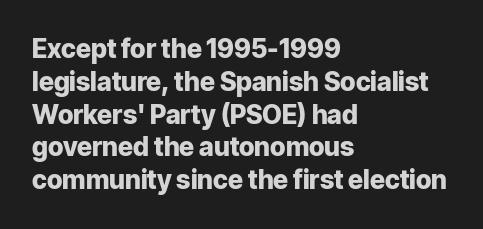
Q: Is the text bold? A: Yes.
Q: Is the text italic (slanted)? A: No, it is upright.
Q: Is the text underlined? A: No.
Q: How is the paragraph aligned? A: Left-aligned.
Q: Is the spacing between letters normal or unusually wide? A: Normal.
Q: Is the spacing between lines tight, normal or loose? A: Normal.
